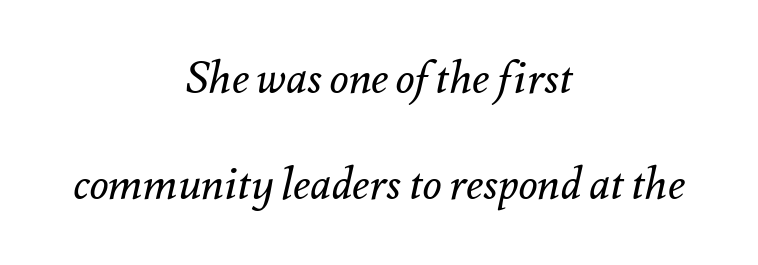
The image shows 44 px regular-weight type, italic (leaning right); set centered, loose line spacing (2.4x), normal letter spacing, not underlined; medium stroke contrast and a small x-height.
